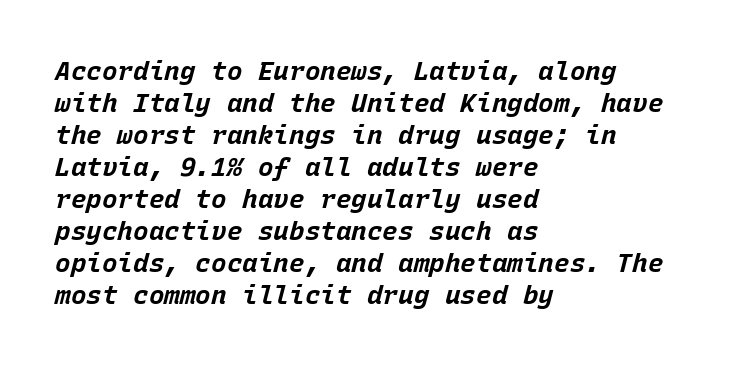
The image shows 26 px bold type, italic (leaning right); set left-aligned, line spacing 1.23x, normal letter spacing, not underlined.
